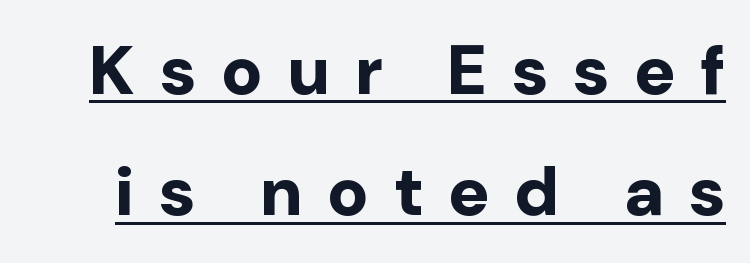
The image shows 69 px bold sans-serif type, upright; set line spacing 1.76x, unusually wide letter spacing (+0.36 em), underlined; low stroke contrast and a medium x-height.
